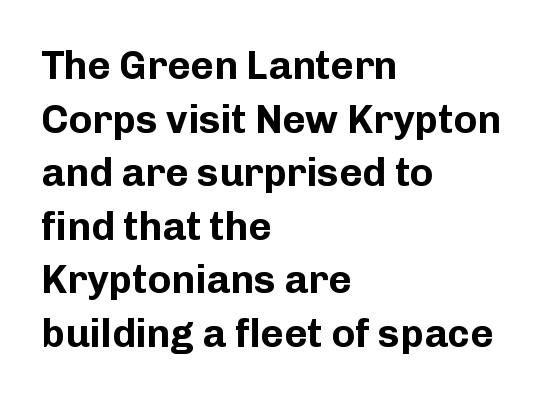
{"serif": "no", "italic": "no", "bold": "yes", "weight": "bold", "width": "normal", "stroke_contrast": "low", "x_height": "medium", "monospaced": "no", "underline": "no", "align": "left", "line_spacing": "normal", "line_spacing_ratio": 1.34, "letter_spacing": "normal", "letter_spacing_em": 0.0, "glyph_px": 40}
